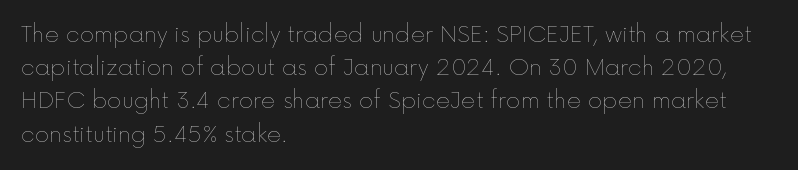
{"italic": "no", "bold": "no", "underline": "no", "align": "left", "line_spacing": "normal", "line_spacing_ratio": 1.51, "letter_spacing": "normal", "letter_spacing_em": 0.0, "glyph_px": 22}
